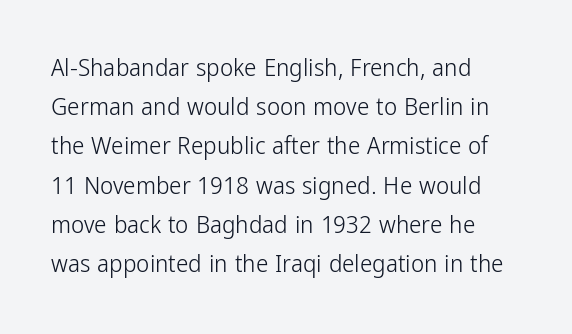
{"italic": "no", "bold": "no", "underline": "no", "align": "left", "line_spacing": "normal", "line_spacing_ratio": 1.57, "letter_spacing": "normal", "letter_spacing_em": 0.0, "glyph_px": 25}
